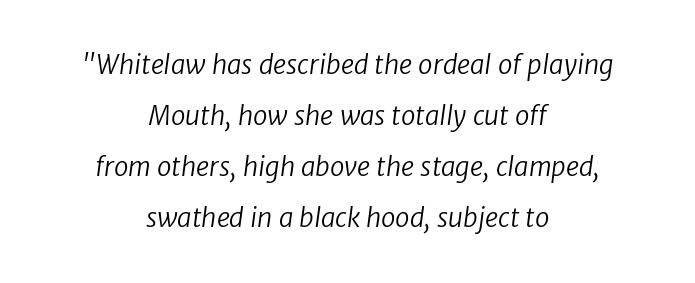
{"bold": "no", "underline": "no", "align": "center", "line_spacing": "loose", "line_spacing_ratio": 1.96, "letter_spacing": "normal", "letter_spacing_em": 0.0, "glyph_px": 26}
